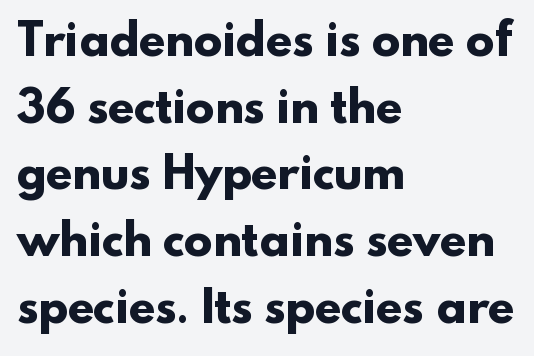
The image shows 43 px heavy sans-serif type; set left-aligned, normal line spacing (1.55x), normal letter spacing, not underlined; low stroke contrast and a small x-height.
